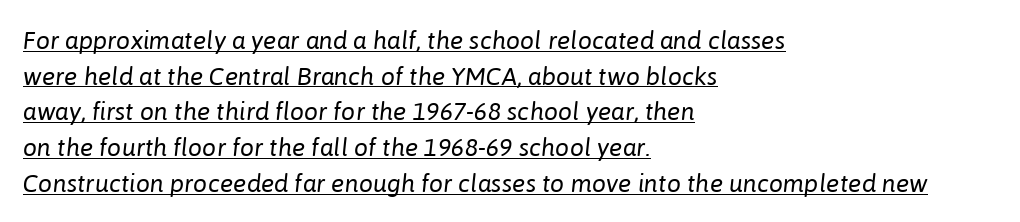
{"italic": "yes", "lean": "right", "slant_degrees": 6, "bold": "no", "underline": "yes", "align": "left", "line_spacing": "normal", "line_spacing_ratio": 1.43, "letter_spacing": "normal", "letter_spacing_em": 0.0, "glyph_px": 25}
